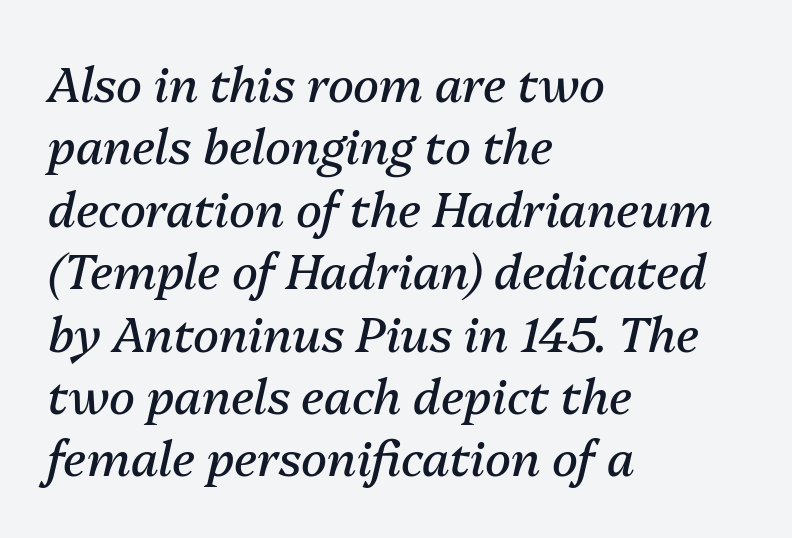
{"italic": "yes", "lean": "right", "slant_degrees": 13, "bold": "no", "weight": "regular", "width": "normal", "stroke_contrast": "medium", "x_height": "medium", "monospaced": "no", "underline": "no", "align": "left", "line_spacing": "normal", "line_spacing_ratio": 1.3, "letter_spacing": "normal", "letter_spacing_em": 0.0, "glyph_px": 48}
